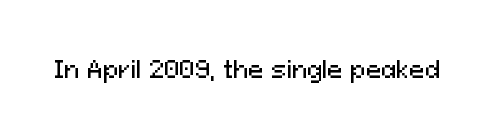
The image shows 23 px text type, upright; set normal letter spacing, not underlined.
